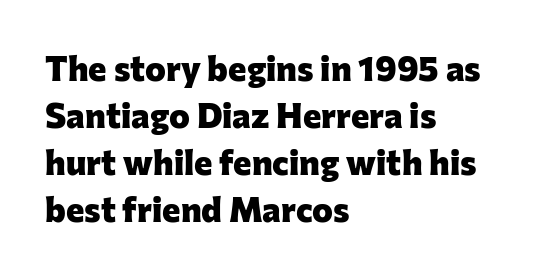
{"serif": "no", "italic": "no", "bold": "yes", "weight": "heavy", "width": "normal", "stroke_contrast": "low", "x_height": "medium", "monospaced": "no", "underline": "no", "align": "left", "line_spacing": "normal", "line_spacing_ratio": 1.34, "letter_spacing": "normal", "letter_spacing_em": 0.0, "glyph_px": 35}
